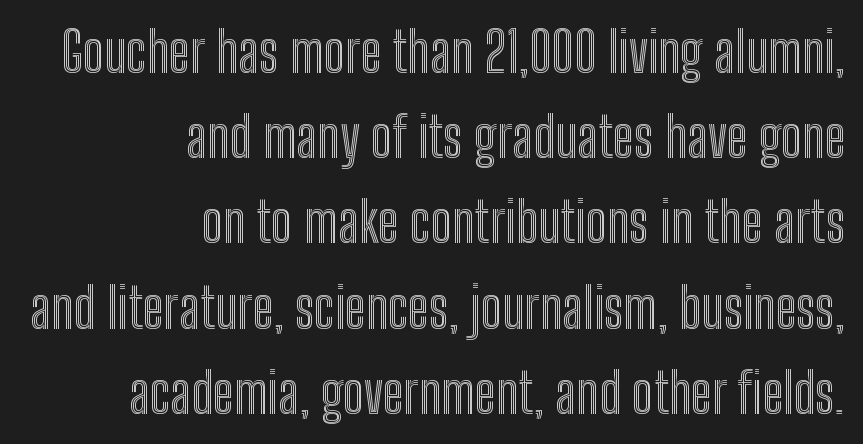
{"italic": "no", "width": "condensed", "x_height": "medium", "monospaced": "no", "underline": "no", "align": "right", "line_spacing": "normal", "line_spacing_ratio": 1.55, "letter_spacing": "normal", "letter_spacing_em": 0.0, "glyph_px": 55}
